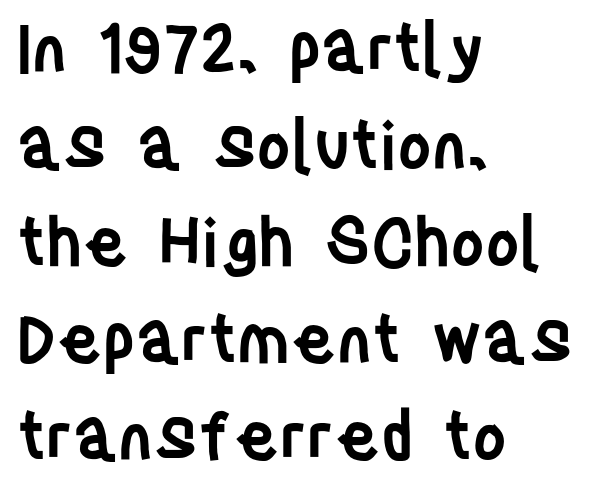
Designer's note — italics off, roman on. Glance below the letters and you will spot only blank space. Each word holds together tightly as a unit, with standard inter-letter gaps. The leading is moderate, giving the passage an even texture.
